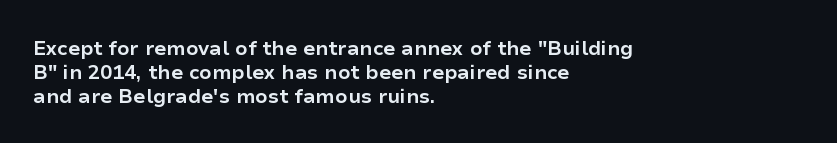
Posture: upright roman. Between one letter and the next there's only the usual sliver of space. Layout note: lines flush left. Clear beneath every line of the passage. The characters look thick and weighty, a clear bold.
